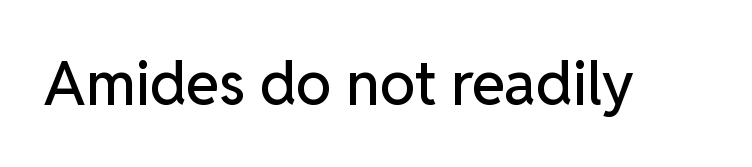
{"serif": "no", "italic": "no", "width": "normal", "stroke_contrast": "low", "x_height": "medium", "monospaced": "no", "underline": "no", "letter_spacing": "normal", "letter_spacing_em": 0.0, "glyph_px": 60}
